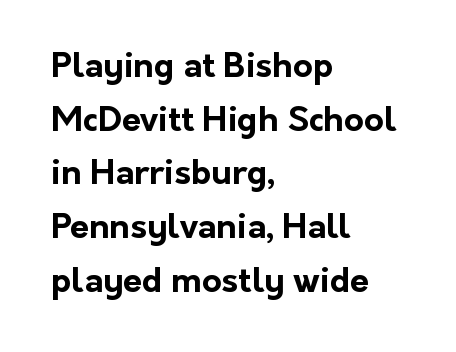
Q: Is the text bold? A: Yes.
Q: Is the text italic (slanted)? A: No, it is upright.
Q: Is the typeface a serif or a sans-serif typeface? A: Sans-serif.
Q: Is the text underlined? A: No.
Q: How is the paragraph aligned? A: Left-aligned.
Q: Is the spacing between letters normal or unusually wide? A: Normal.
Q: Is the spacing between lines tight, normal or loose? A: Normal.
Q: Width (condensed, normal, or wide)? A: Normal.
Q: Stroke contrast? A: Low.
Q: x-height? A: Medium.
Q: Monospaced? A: No.
